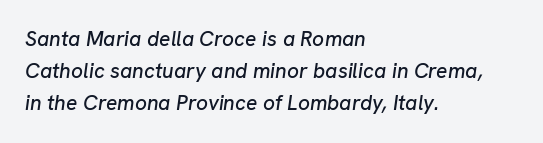
The image shows 21 px text type, italic (leaning right); set left-aligned, normal line spacing (1.53x), normal letter spacing, not underlined.
